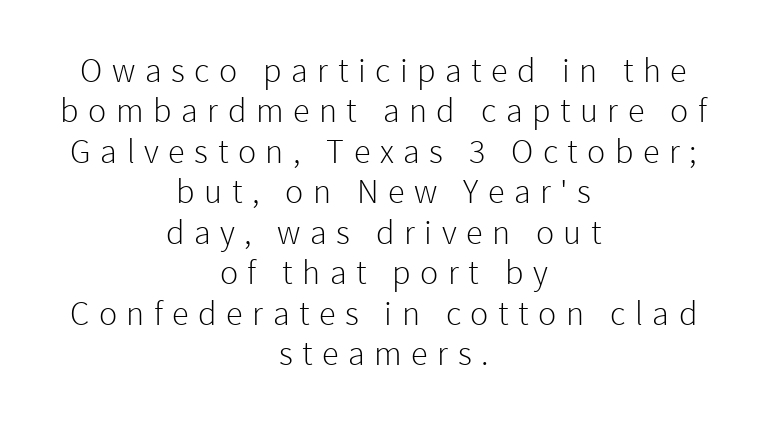
{"serif": "no", "italic": "no", "bold": "no", "weight": "light", "width": "normal", "x_height": "medium", "monospaced": "no", "underline": "no", "align": "center", "line_spacing_ratio": 1.19, "letter_spacing": "wide", "letter_spacing_em": 0.28, "glyph_px": 34}
